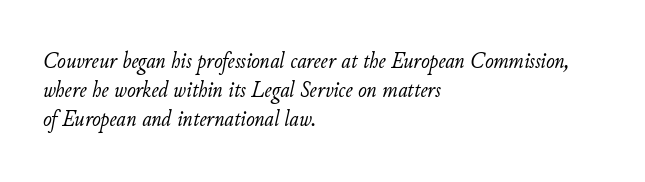
{"italic": "yes", "lean": "right", "slant_degrees": 11, "bold": "no", "underline": "no", "align": "left", "line_spacing": "normal", "line_spacing_ratio": 1.27, "letter_spacing": "normal", "letter_spacing_em": 0.0, "glyph_px": 23}
